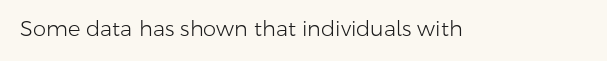
The image shows 21 px text type, upright; set normal letter spacing, not underlined.
